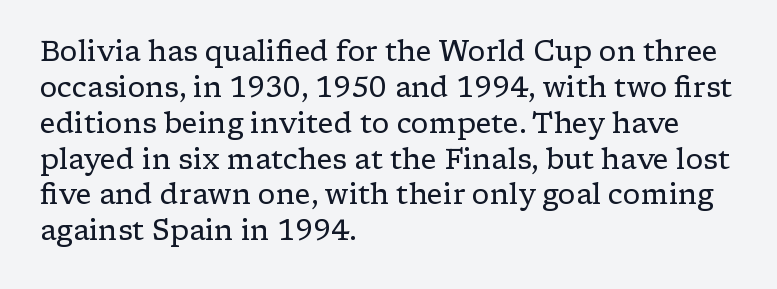
The rag falls on the right side of this text block. A typesetter would call this zero additional tracking. A typesetter would call this leading conventional body-copy spacing. The face used here is proportionally spaced, like ordinary book or web type. Unbolded letterforms with no extra heft.
